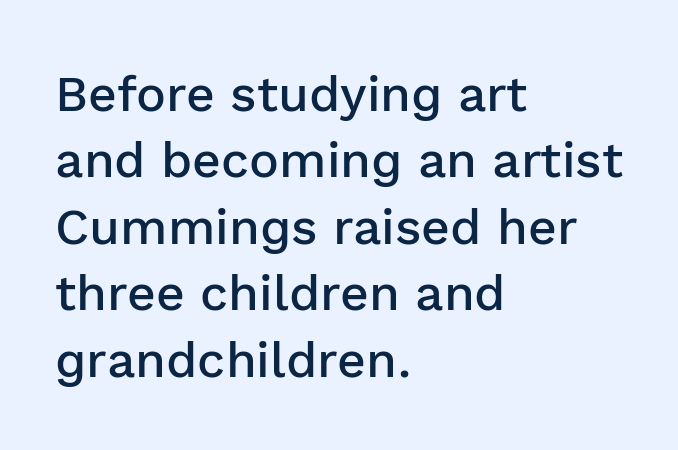
{"serif": "no", "italic": "no", "bold": "semi", "weight": "semibold", "width": "normal", "stroke_contrast": "low", "x_height": "medium", "monospaced": "no", "underline": "no", "align": "left", "line_spacing": "normal", "line_spacing_ratio": 1.33, "letter_spacing": "normal", "letter_spacing_em": 0.0, "glyph_px": 50}
